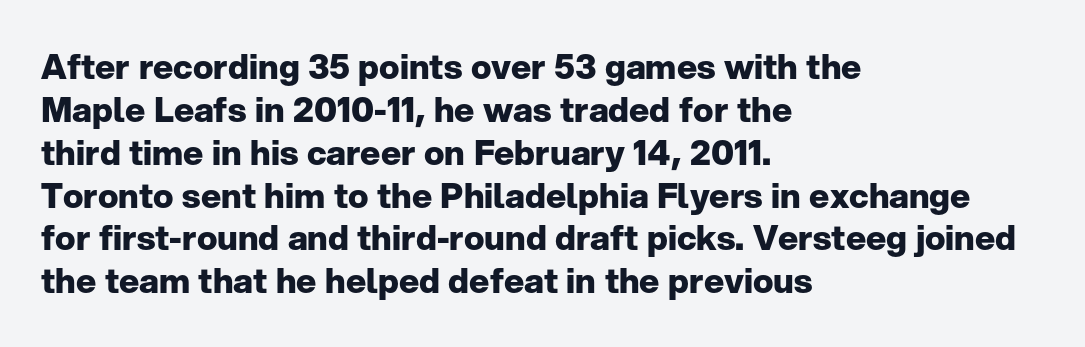
Q: Is the text bold? A: Yes.
Q: Is the text italic (slanted)? A: No, it is upright.
Q: Is the typeface a serif or a sans-serif typeface? A: Sans-serif.
Q: Is the text underlined? A: No.
Q: How is the paragraph aligned? A: Left-aligned.
Q: Is the spacing between letters normal or unusually wide? A: Normal.
Q: Is the spacing between lines tight, normal or loose? A: Normal.
Q: Width (condensed, normal, or wide)? A: Normal.
Q: Stroke contrast? A: Low.
Q: x-height? A: Medium.
Q: Monospaced? A: No.
